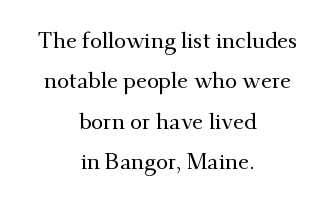
Q: Is the text italic (slanted)? A: No, it is upright.
Q: Is the text underlined? A: No.
Q: How is the paragraph aligned? A: Centered.
Q: Is the spacing between letters normal or unusually wide? A: Normal.
